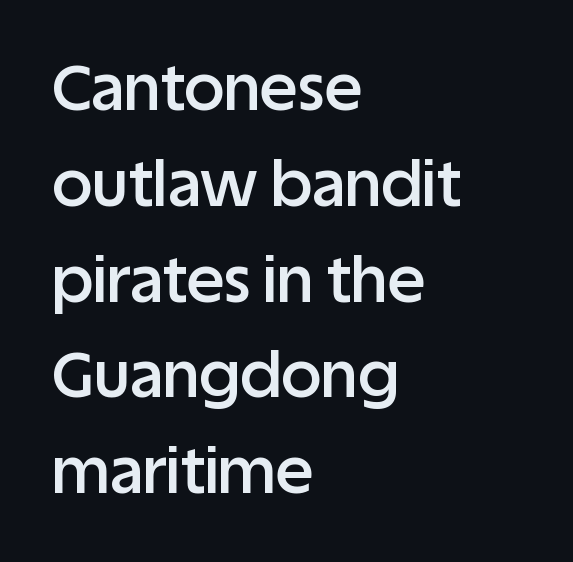
The image shows 63 px semibold sans-serif type, upright; set left-aligned, normal line spacing (1.52x), normal letter spacing, not underlined; low stroke contrast and a large x-height.
